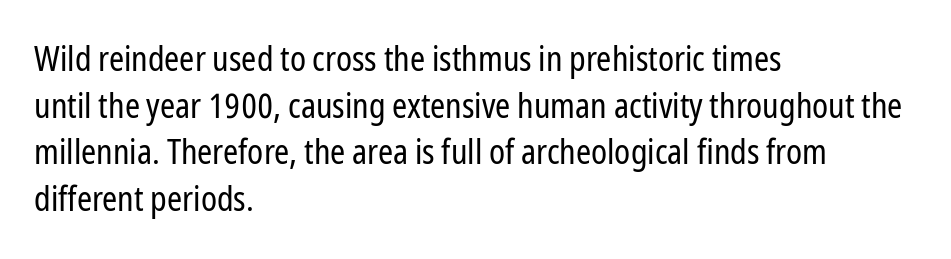
The image shows 34 px regular-weight, condensed sans-serif type, upright; set left-aligned, normal line spacing (1.37x), normal letter spacing, not underlined; low stroke contrast and a medium x-height.
